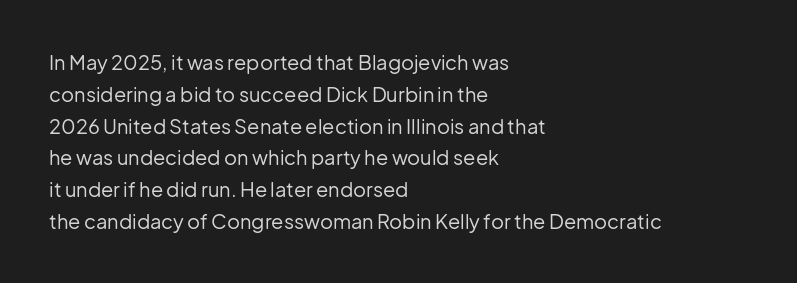
{"italic": "no", "bold": "no", "underline": "no", "align": "left", "line_spacing": "normal", "line_spacing_ratio": 1.59, "letter_spacing": "normal", "letter_spacing_em": 0.0, "glyph_px": 20}
